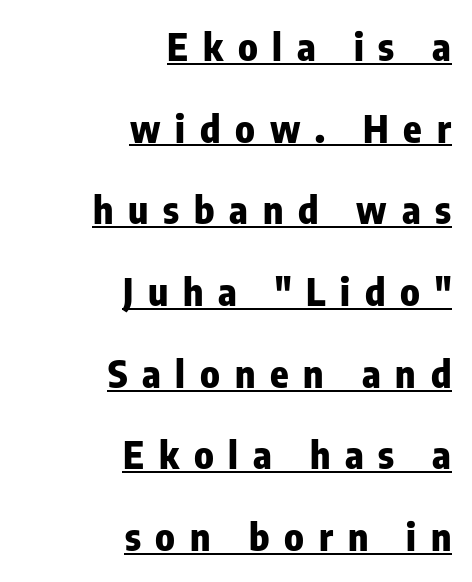
{"serif": "no", "italic": "no", "bold": "yes", "weight": "heavy", "width": "condensed", "stroke_contrast": "low", "x_height": "medium", "monospaced": "no", "underline": "yes", "align": "right", "line_spacing": "loose", "line_spacing_ratio": 2.15, "letter_spacing": "wide", "letter_spacing_em": 0.39, "glyph_px": 38}
